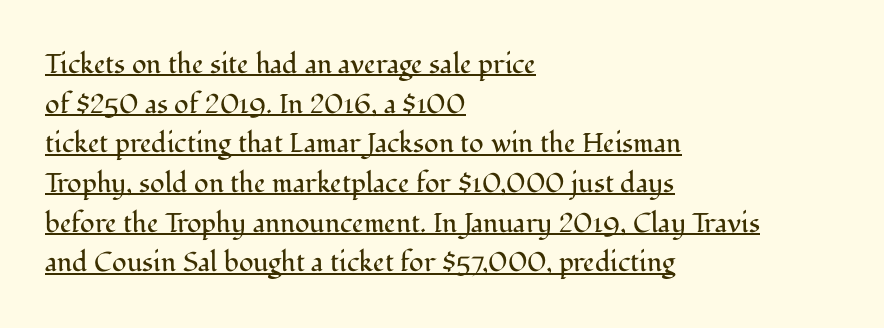
Q: Is the text bold? A: No.
Q: Is the text italic (slanted)? A: No, it is upright.
Q: Is the text underlined? A: Yes.
Q: How is the paragraph aligned? A: Left-aligned.
Q: Is the spacing between letters normal or unusually wide? A: Normal.
Q: Is the spacing between lines tight, normal or loose? A: Normal.
